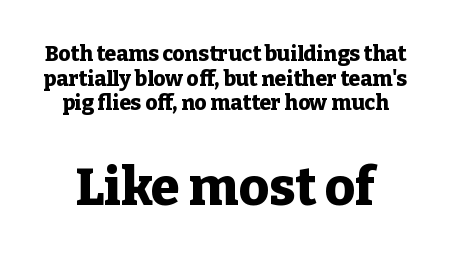
{"serif": "yes", "italic": "no", "bold": "yes", "weight": "heavy", "width": "normal", "stroke_contrast": "low", "x_height": "medium", "monospaced": "no", "underline": "no", "line_spacing_ratio": 1.17, "letter_spacing": "normal", "letter_spacing_em": 0.0, "larger_block": "second", "size_ratio": 2.48, "glyph_px": 52}
